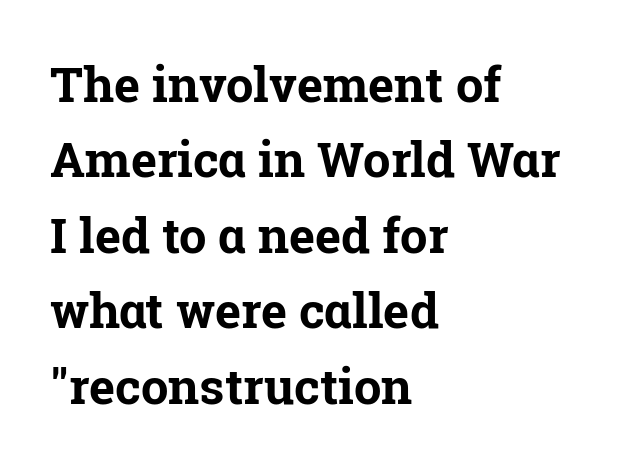
{"serif": "yes", "italic": "no", "bold": "yes", "weight": "bold", "width": "normal", "stroke_contrast": "low", "x_height": "medium", "monospaced": "no", "underline": "no", "align": "left", "line_spacing": "normal", "line_spacing_ratio": 1.54, "letter_spacing": "normal", "letter_spacing_em": 0.0, "glyph_px": 49}
